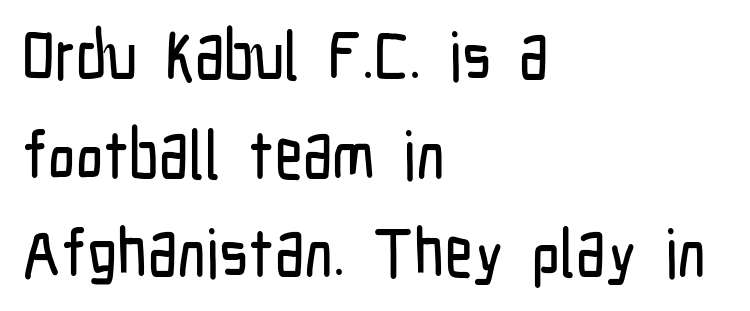
The designer went with a sans here, leaving each stem footless. Character widths vary here, with narrow letters taking less room than wide ones. Characters follow at the spacing the type designer built in. Type without underlining.
